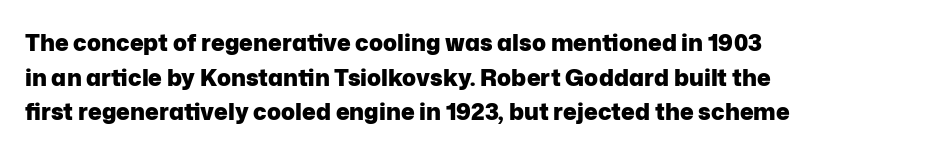
Q: Is the text bold? A: Yes.
Q: Is the text italic (slanted)? A: No, it is upright.
Q: Is the text underlined? A: No.
Q: How is the paragraph aligned? A: Left-aligned.
Q: Is the spacing between letters normal or unusually wide? A: Normal.
Q: Is the spacing between lines tight, normal or loose? A: Normal.
